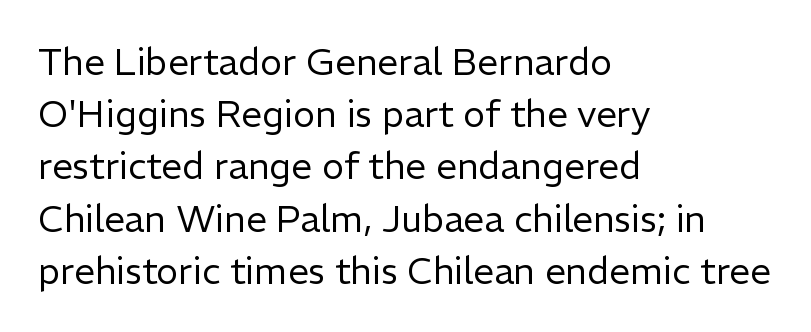
Spacing verdict: proportional, widths tailored to each character. Beneath every word, the page is bare. This sample uses an upright cut, with every glyph sitting square on the baseline. Summary of vertical rhythm: regular, with standard interline spacing.
